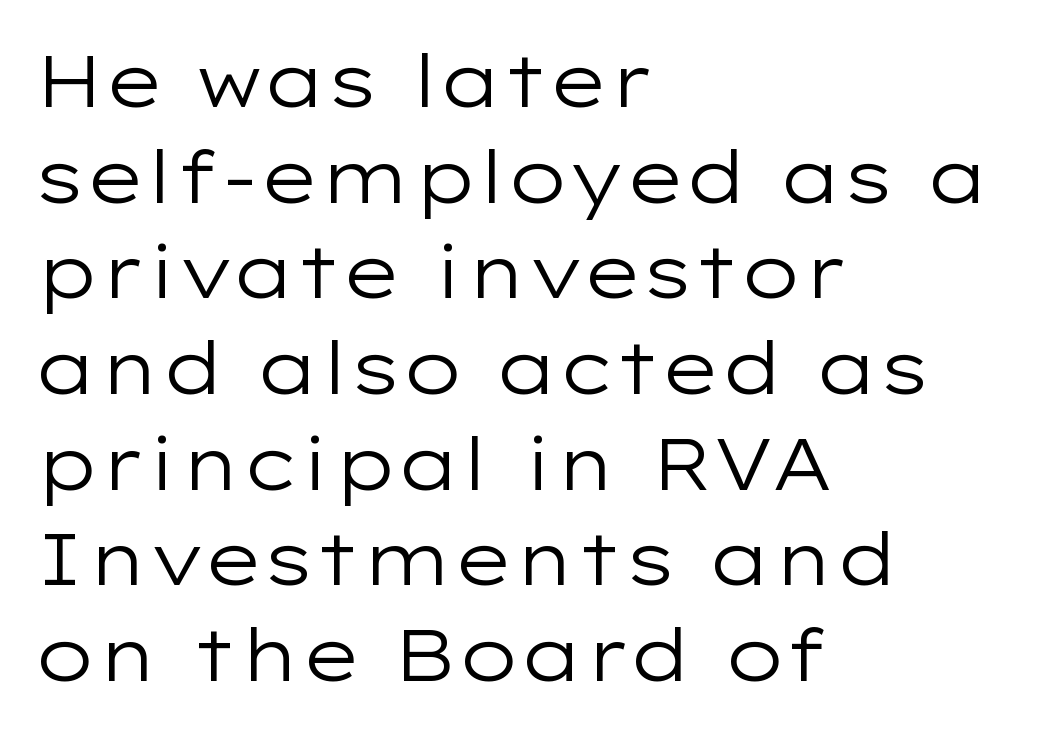
Counters stay open thanks to moderate or lighter strokes. Plain, unruled lines of type. The typeface chosen for these lines omits serifs. Characters follow at the spacing the type designer built in.
